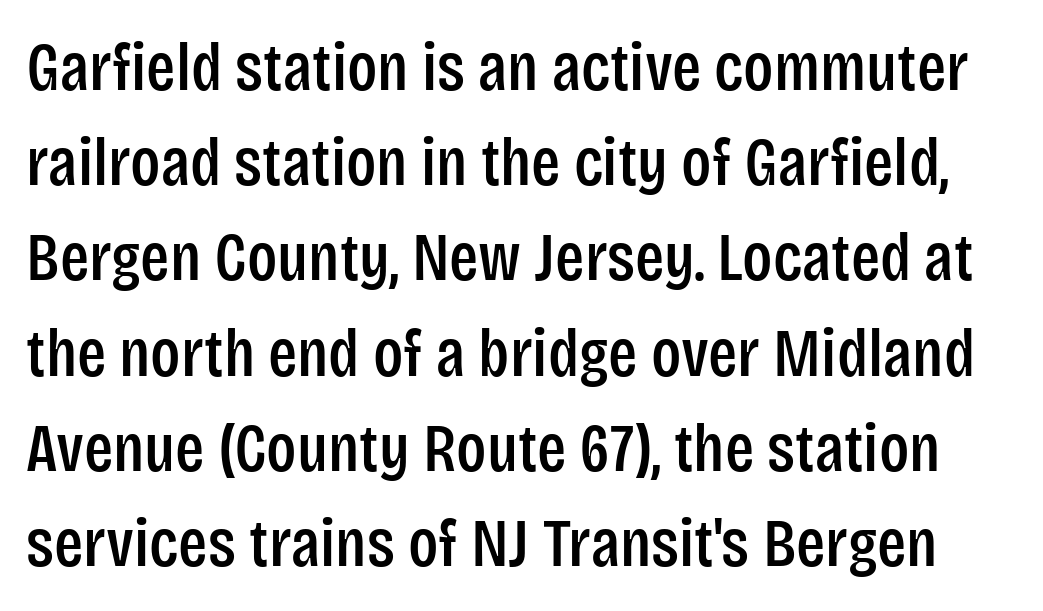
{"serif": "no", "italic": "no", "width": "condensed", "stroke_contrast": "low", "x_height": "large", "monospaced": "no", "underline": "no", "line_spacing": "normal", "line_spacing_ratio": 1.4, "letter_spacing": "normal", "letter_spacing_em": 0.0, "glyph_px": 68}
